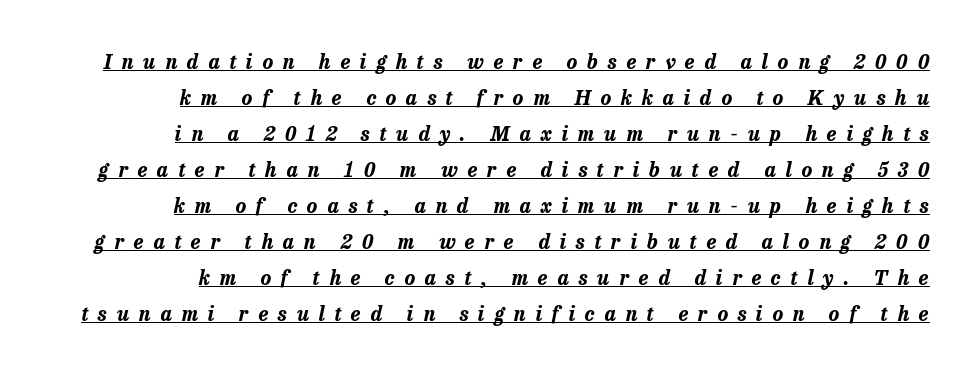
Q: Is the text bold? A: Yes.
Q: Is the text italic (slanted)? A: Yes, it leans right by about 13 degrees.
Q: Is the text underlined? A: Yes.
Q: How is the paragraph aligned? A: Right-aligned.
Q: Is the spacing between letters normal or unusually wide? A: Unusually wide.
